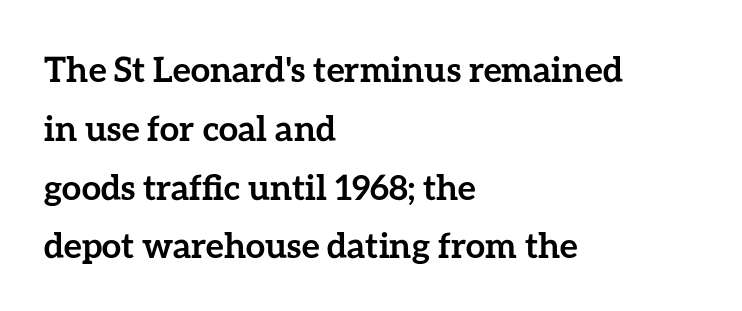
{"italic": "no", "bold": "yes", "weight": "semibold", "width": "normal", "stroke_contrast": "low", "x_height": "medium", "monospaced": "no", "underline": "no", "align": "left", "line_spacing": "normal", "line_spacing_ratio": 1.68, "letter_spacing": "normal", "letter_spacing_em": 0.0, "glyph_px": 35}
